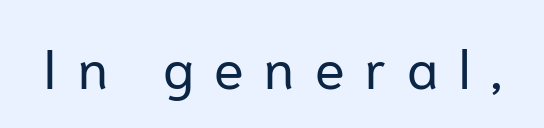
The image shows 55 px regular-weight sans-serif type, upright; set unusually wide letter spacing (+0.37 em), not underlined; low stroke contrast and a medium x-height.
